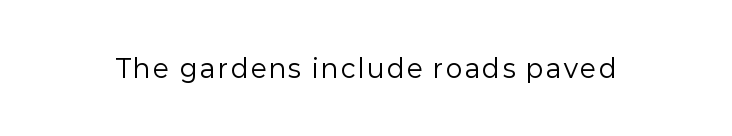
{"italic": "no", "bold": "no", "underline": "no", "glyph_px": 25}
